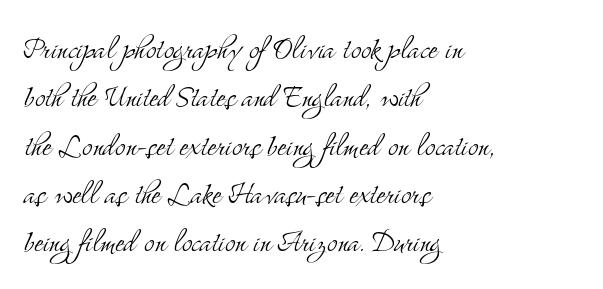
{"serif": "yes", "bold": "no", "weight": "light", "width": "condensed", "stroke_contrast": "medium", "x_height": "small", "monospaced": "no", "underline": "no", "align": "left", "line_spacing": "normal", "line_spacing_ratio": 1.27, "letter_spacing": "normal", "letter_spacing_em": 0.0, "glyph_px": 38}
